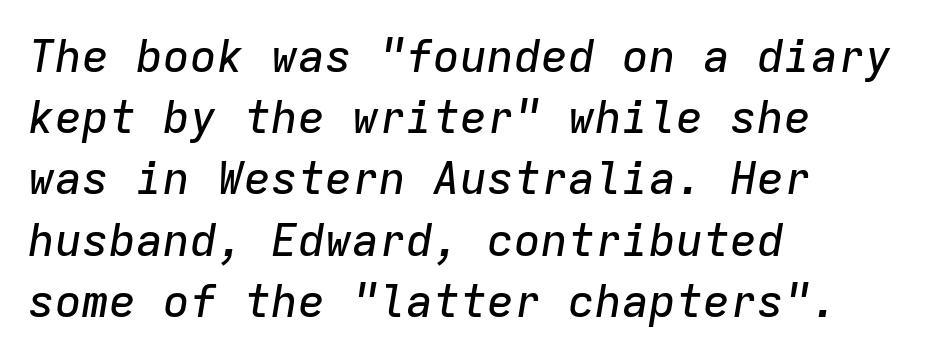
The image shows 45 px text type, italic (leaning right), monospaced; set left-aligned, normal line spacing (1.36x), normal letter spacing, not underlined; low stroke contrast and a medium x-height.
